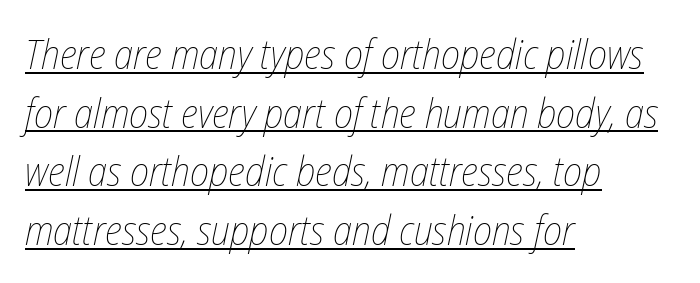
The letters look calm and open, with moderate or lighter stems. A classic flush-left, rag-right setting is used for this passage. Compared with undecorated copy, this sample adds a rule below the words. Here the designer chose a conventional face with non-uniform glyph widths.
